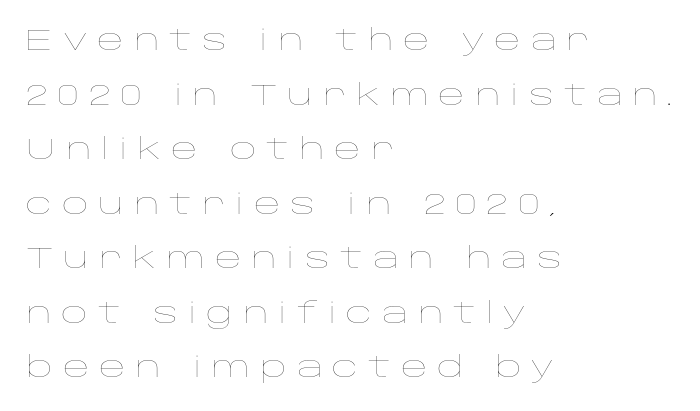
Q: Is the text bold? A: No.
Q: Is the text italic (slanted)? A: No, it is upright.
Q: Is the text underlined? A: No.
Q: How is the paragraph aligned? A: Left-aligned.
Q: Is the spacing between letters normal or unusually wide? A: Unusually wide.
Q: Width (condensed, normal, or wide)? A: Wide.
Q: Stroke contrast? A: Low.
Q: x-height? A: Large.
Q: Monospaced? A: No.
